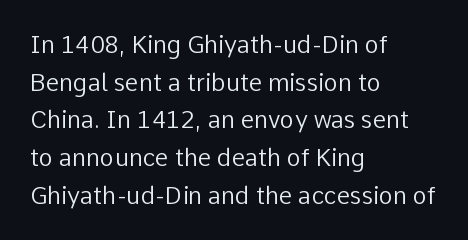
{"italic": "no", "bold": "no", "underline": "no", "align": "left", "line_spacing": "normal", "line_spacing_ratio": 1.57, "letter_spacing": "normal", "letter_spacing_em": 0.0, "glyph_px": 24}
